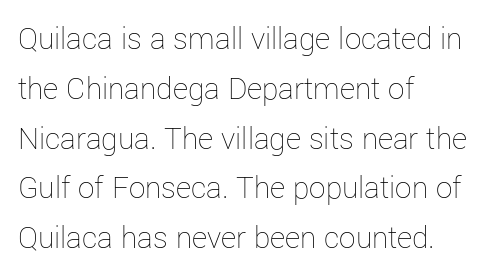
Here the designer chose a conventional face with non-uniform glyph widths. Look at the tracking — it's just the regular setting, nothing added. These glyphs show unthickened strokes, regular width or finer. When letters stand straight like this, we call the style roman or upright. A classic flush-left, rag-right setting is used for this passage. The space between consecutive lines is moderate.
